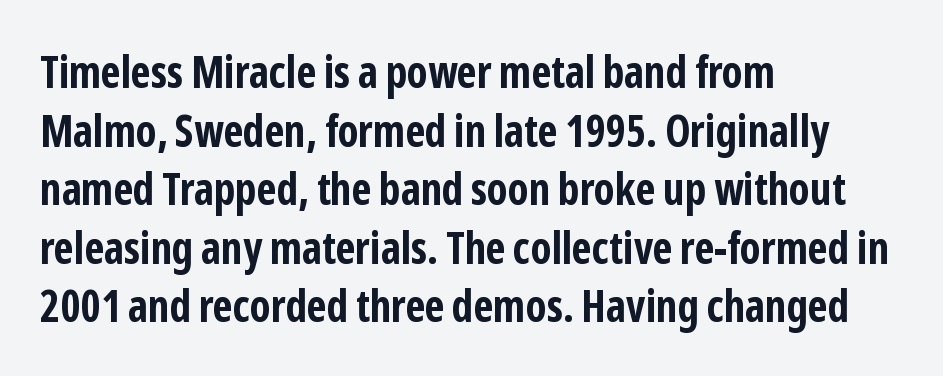
{"serif": "no", "italic": "no", "bold": "yes", "weight": "bold", "width": "condensed", "stroke_contrast": "low", "x_height": "medium", "monospaced": "no", "underline": "no", "align": "left", "line_spacing": "normal", "line_spacing_ratio": 1.33, "letter_spacing": "normal", "letter_spacing_em": 0.0, "glyph_px": 44}
